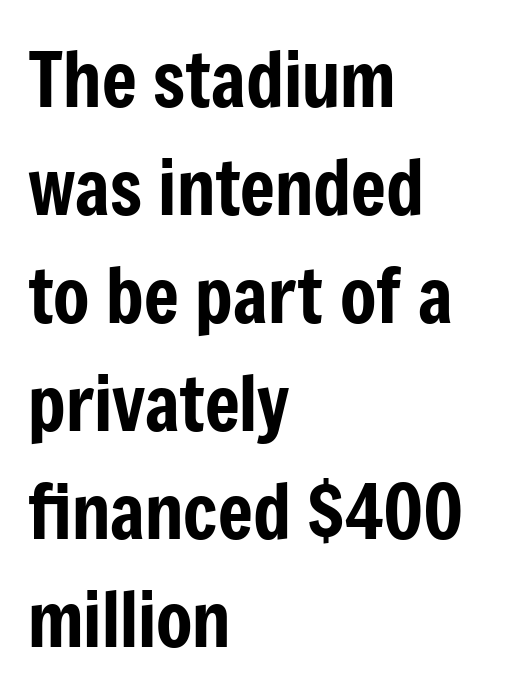
Q: Is the text italic (slanted)? A: No, it is upright.
Q: Is the typeface a serif or a sans-serif typeface? A: Sans-serif.
Q: Is the text underlined? A: No.
Q: How is the paragraph aligned? A: Left-aligned.
Q: Is the spacing between letters normal or unusually wide? A: Normal.
Q: Is the spacing between lines tight, normal or loose? A: Normal.
Q: Width (condensed, normal, or wide)? A: Condensed.
Q: Stroke contrast? A: Low.
Q: x-height? A: Medium.
Q: Monospaced? A: No.
